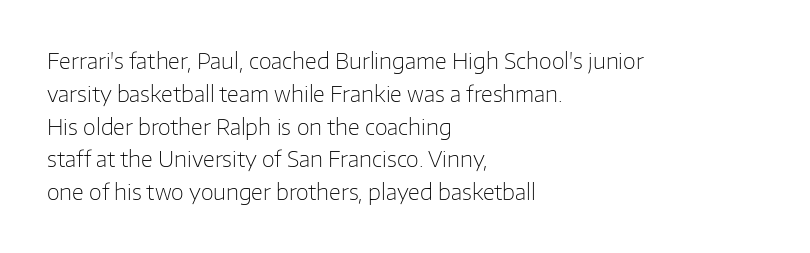
Q: Is the text bold? A: No.
Q: Is the text italic (slanted)? A: No, it is upright.
Q: Is the text underlined? A: No.
Q: How is the paragraph aligned? A: Left-aligned.
Q: Is the spacing between letters normal or unusually wide? A: Normal.
Q: Is the spacing between lines tight, normal or loose? A: Normal.
